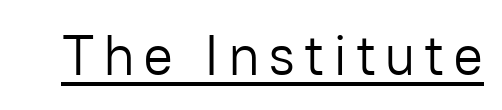
Somebody hit Ctrl+U on this one — the words are underlined. A typesetter would call this proportional, since set widths differ per character. The characters display no serif detailing; their extremities are plain. Every character sits straight up, as roman type does. Stem width sits at or under what a default text font uses.
